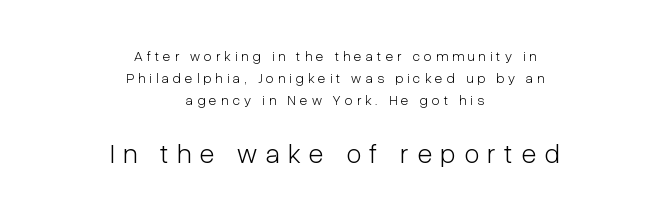
The image shows 28 px light, condensed sans-serif type, upright; set centered, normal line spacing (1.56x), unusually wide letter spacing (+0.3 em), not underlined; the second (bottom) block is 2.0x larger; low stroke contrast and a medium x-height.
